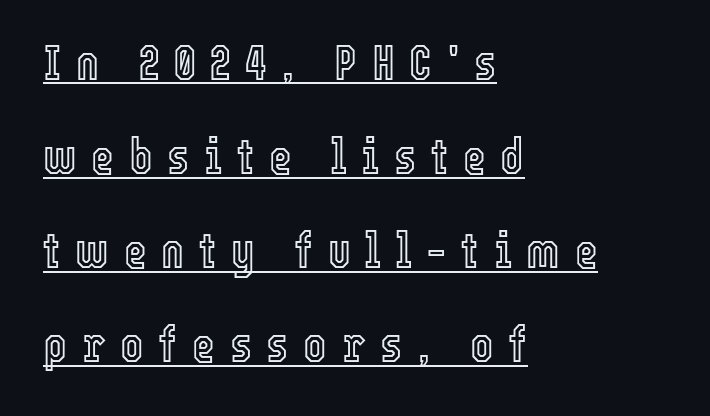
Q: Is the text italic (slanted)? A: No, it is upright.
Q: Is the text underlined? A: Yes.
Q: How is the paragraph aligned? A: Left-aligned.
Q: Is the spacing between letters normal or unusually wide? A: Unusually wide.
Q: Is the spacing between lines tight, normal or loose? A: Loose.
Q: Width (condensed, normal, or wide)? A: Condensed.
Q: x-height? A: Medium.
Q: Monospaced? A: No.
